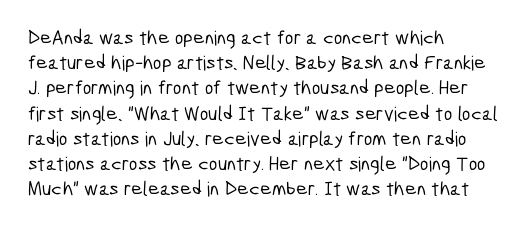
Type without underlining. Between one letter and the next there's only the usual sliver of space. Notice how descenders clear the ascenders below comfortably — that's standard leading. The setting favours the left margin, as ordinary paragraphs usually do.
